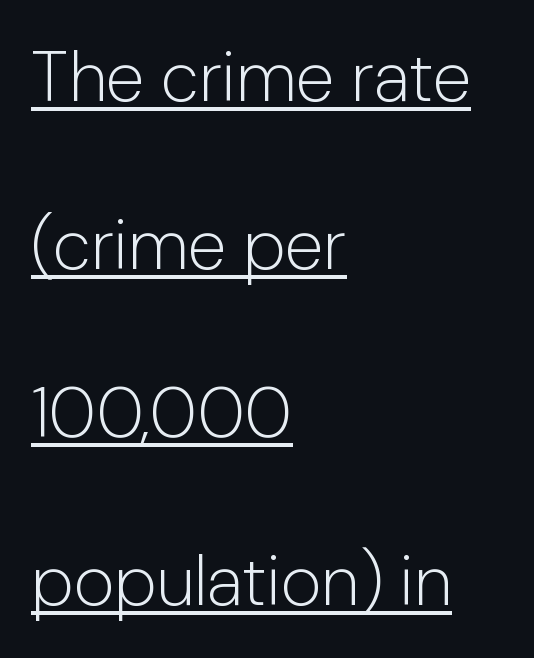
Is there much room between lines? Yes — plenty of vertical air separates them. Each letter keeps its own natural width here, so spacing adapts to shape. These lines are composed in type without serifs. Weight: in the light-to-regular range.
